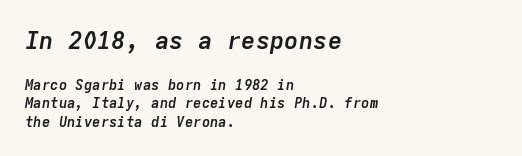
{"italic": "yes", "lean": "right", "slant_degrees": 9, "bold": "yes", "underline": "no", "align": "left", "line_spacing": "normal", "line_spacing_ratio": 1.32, "letter_spacing": "normal", "letter_spacing_em": 0.0, "larger_block": "first", "size_ratio": 1.71, "glyph_px": 24}
